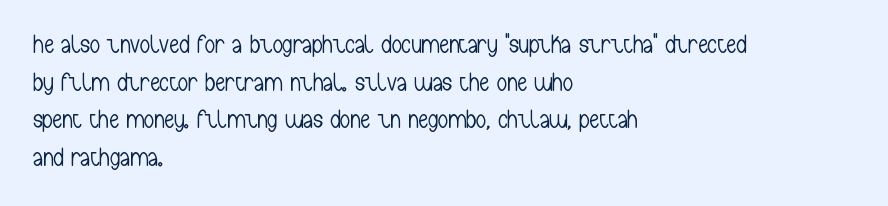
{"italic": "no", "bold": "no", "underline": "no", "align": "left", "line_spacing": "normal", "line_spacing_ratio": 1.51, "letter_spacing": "normal", "letter_spacing_em": 0.0, "glyph_px": 25}
